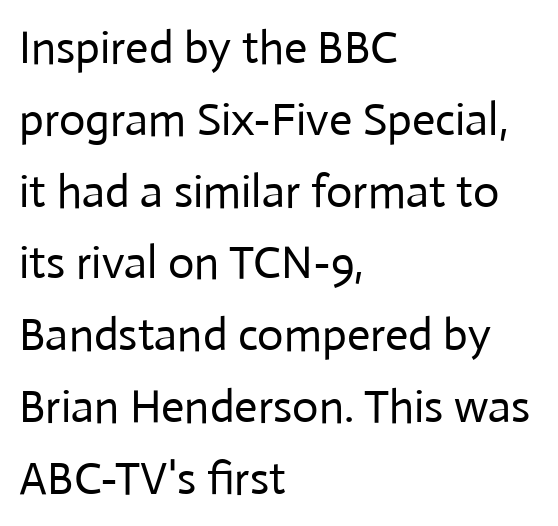
Q: Is the text bold? A: No.
Q: Is the text italic (slanted)? A: No, it is upright.
Q: Is the typeface a serif or a sans-serif typeface? A: Sans-serif.
Q: Is the text underlined? A: No.
Q: How is the paragraph aligned? A: Left-aligned.
Q: Is the spacing between letters normal or unusually wide? A: Normal.
Q: Is the spacing between lines tight, normal or loose? A: Normal.
Q: Width (condensed, normal, or wide)? A: Normal.
Q: Stroke contrast? A: Low.
Q: x-height? A: Medium.
Q: Monospaced? A: No.
